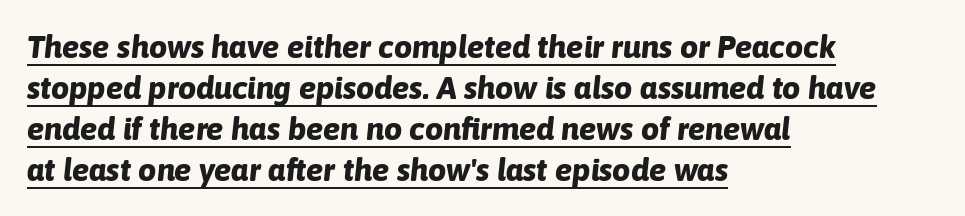
Q: Is the text bold? A: Yes.
Q: Is the text italic (slanted)? A: Yes, it leans right by about 6 degrees.
Q: Is the text underlined? A: Yes.
Q: How is the paragraph aligned? A: Left-aligned.
Q: Is the spacing between letters normal or unusually wide? A: Normal.
Q: Is the spacing between lines tight, normal or loose? A: Normal.
Q: Width (condensed, normal, or wide)? A: Normal.
Q: Stroke contrast? A: Low.
Q: x-height? A: Medium.
Q: Monospaced? A: No.
